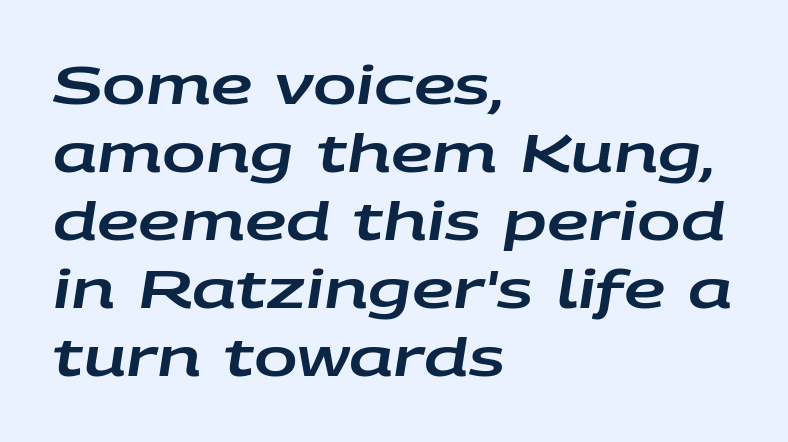
Students, observe: this is what conventionally led text looks like. Casual observation: everything's shoved over to the left. Does the lettering tilt? It does — this is italic. Bare-footed words on every line.
